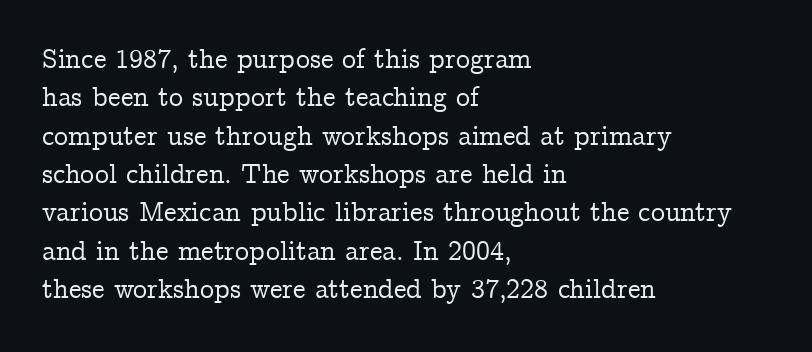
Q: Is the text italic (slanted)? A: No, it is upright.
Q: Is the typeface a serif or a sans-serif typeface? A: Serif.
Q: Is the text underlined? A: No.
Q: How is the paragraph aligned? A: Left-aligned.
Q: Is the spacing between letters normal or unusually wide? A: Normal.
Q: Is the spacing between lines tight, normal or loose? A: Normal.
Q: Width (condensed, normal, or wide)? A: Normal.
Q: Stroke contrast? A: Low.
Q: x-height? A: Medium.
Q: Monospaced? A: No.
